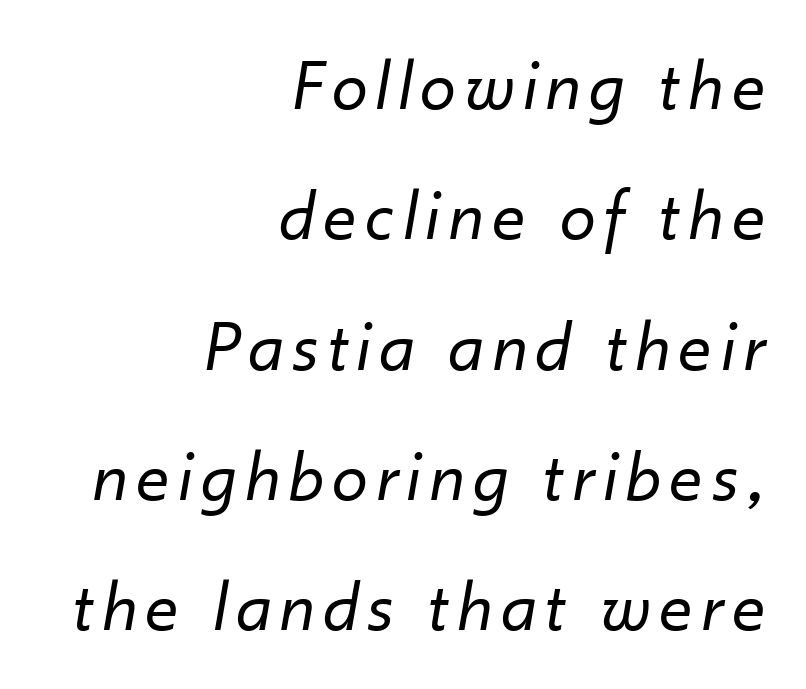
Q: Is the text bold? A: No.
Q: Is the text italic (slanted)? A: Yes, it leans right by about 10 degrees.
Q: Is the text underlined? A: No.
Q: How is the paragraph aligned? A: Right-aligned.
Q: Width (condensed, normal, or wide)? A: Normal.
Q: Stroke contrast? A: Low.
Q: x-height? A: Small.
Q: Monospaced? A: No.
